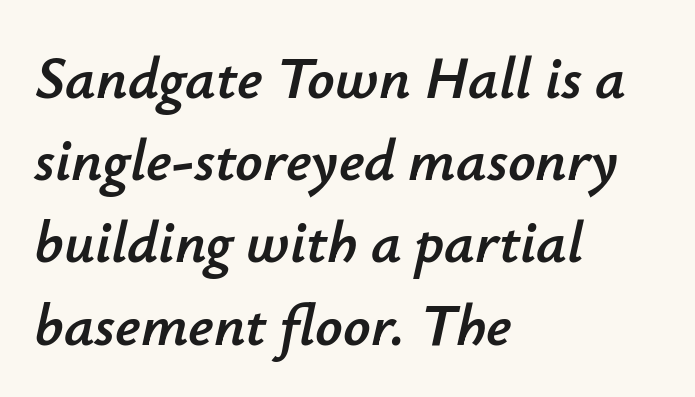
The compositor pushed each line to the left boundary. Italic? Definitely — the glyphs are oblique. These lines are rendered in a variable-pitch font. What's the leading like? Ordinary, nothing unusual.
